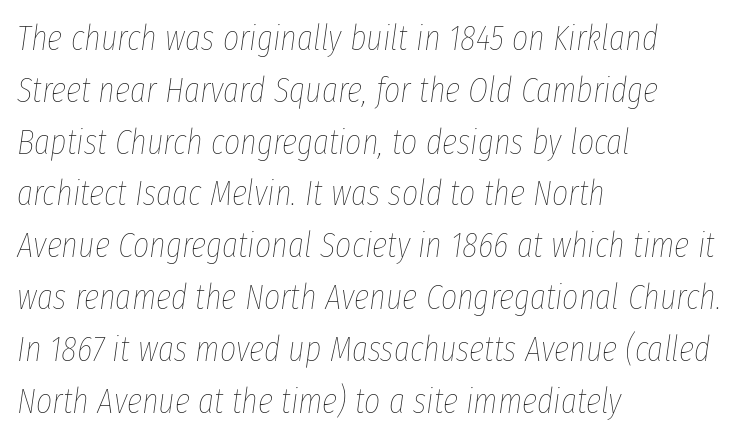
The string is rendered with underlining switched off. These lines keep a tight, regular rhythm from letter to letter. The typesetter chose a ragged-right arrangement here. Quick note: italic. A typesetter would call this proportional, since set widths differ per character. Stems here are at most as thick as an everyday book face.
